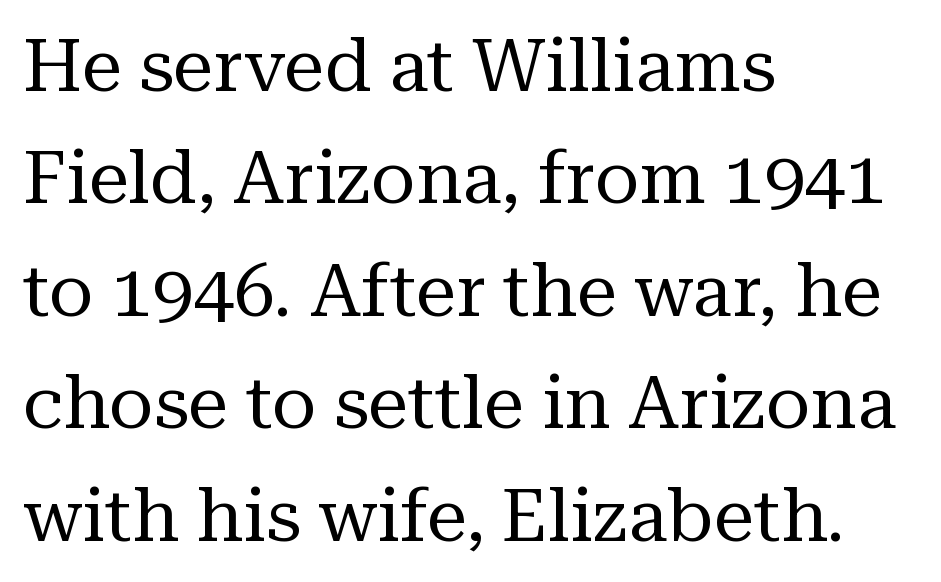
The image shows 73 px regular-weight serif type, upright; set left-aligned, normal line spacing (1.54x), normal letter spacing, not underlined; medium stroke contrast and a medium x-height.
